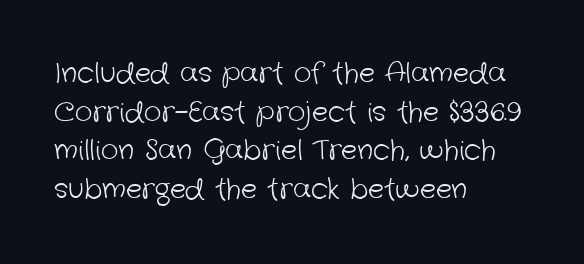
The image shows 27 px text type; set left-aligned, normal line spacing (1.43x), normal letter spacing, not underlined.
